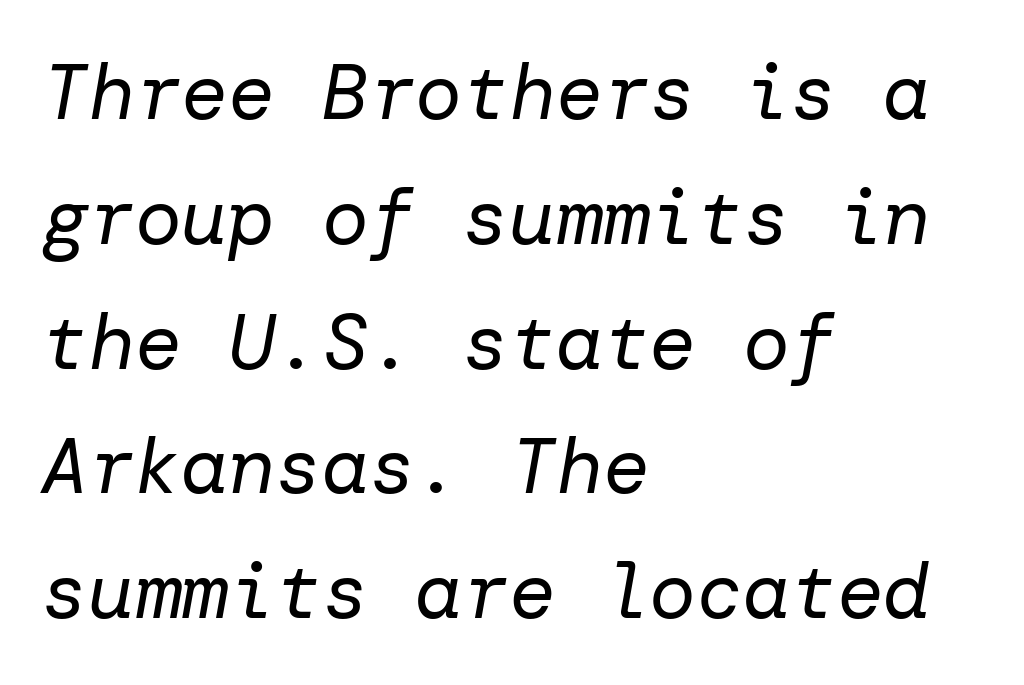
Q: Is the text bold? A: No.
Q: Is the text italic (slanted)? A: Yes, it leans right by about 10 degrees.
Q: Is the text underlined? A: No.
Q: How is the paragraph aligned? A: Left-aligned.
Q: Is the spacing between letters normal or unusually wide? A: Normal.
Q: Is the spacing between lines tight, normal or loose? A: Normal.
Q: Width (condensed, normal, or wide)? A: Normal.
Q: Stroke contrast? A: Low.
Q: x-height? A: Medium.
